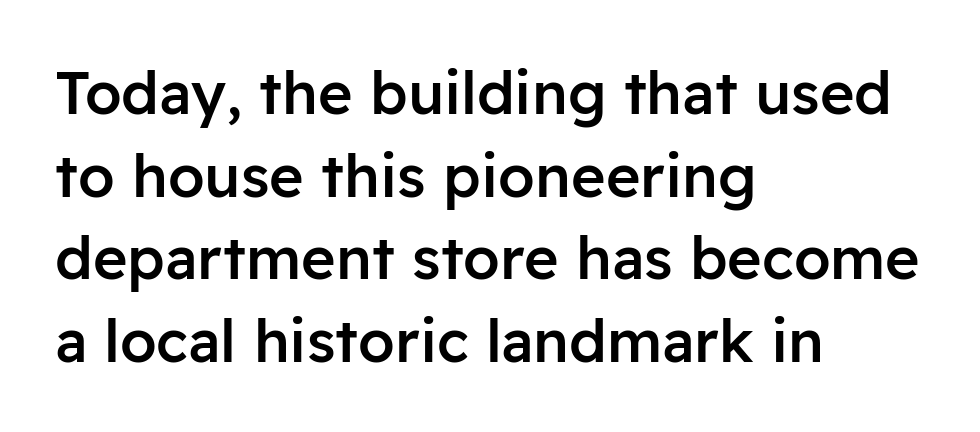
{"serif": "no", "italic": "no", "bold": "semi", "weight": "semibold", "width": "normal", "stroke_contrast": "low", "x_height": "medium", "monospaced": "no", "underline": "no", "align": "left", "line_spacing": "normal", "line_spacing_ratio": 1.4, "letter_spacing": "normal", "letter_spacing_em": 0.0, "glyph_px": 59}
